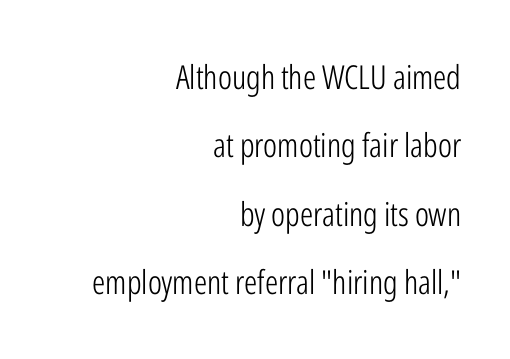
Q: Is the text bold? A: No.
Q: Is the text italic (slanted)? A: No, it is upright.
Q: Is the typeface a serif or a sans-serif typeface? A: Sans-serif.
Q: Is the text underlined? A: No.
Q: How is the paragraph aligned? A: Right-aligned.
Q: Is the spacing between letters normal or unusually wide? A: Normal.
Q: Is the spacing between lines tight, normal or loose? A: Loose.
Q: Width (condensed, normal, or wide)? A: Condensed.
Q: Stroke contrast? A: Low.
Q: x-height? A: Medium.
Q: Monospaced? A: No.
